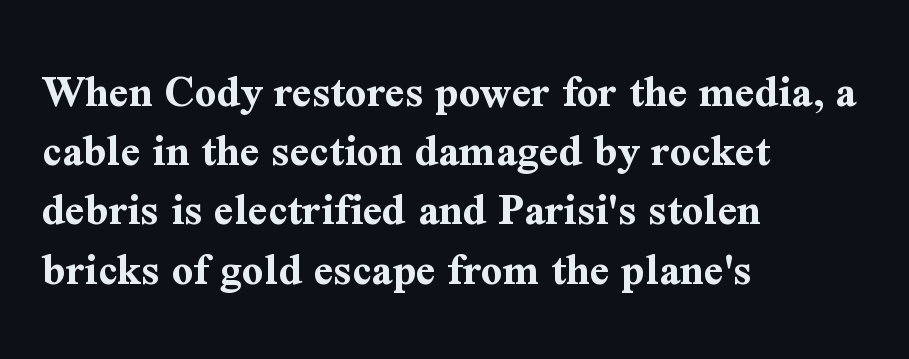
Heavy, bold letterforms. The passage shown has conventional tracking throughout. The lines sit at an ordinary, default distance from one another. Here the designer chose a conventional face with non-uniform glyph widths. You can tell from the footed stems that serif type was used.
